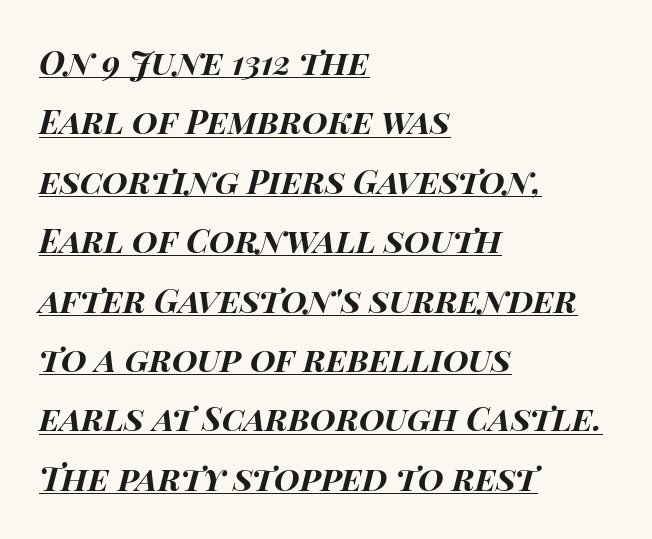
{"italic": "yes", "lean": "right", "slant_degrees": 14, "bold": "yes", "weight": "bold", "width": "wide", "stroke_contrast": "high", "x_height": "large", "monospaced": "no", "underline": "yes", "align": "left", "line_spacing_ratio": 1.8, "letter_spacing": "normal", "letter_spacing_em": 0.0, "glyph_px": 33}
